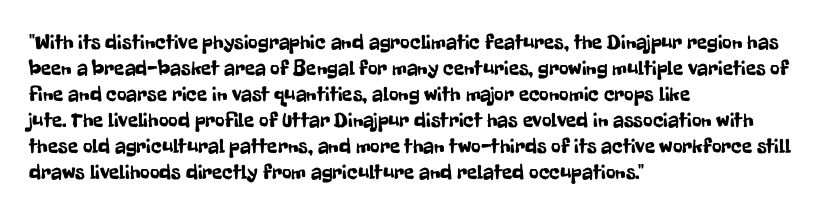
Q: Is the text italic (slanted)? A: No, it is upright.
Q: Is the text underlined? A: No.
Q: How is the paragraph aligned? A: Left-aligned.
Q: Is the spacing between letters normal or unusually wide? A: Normal.
